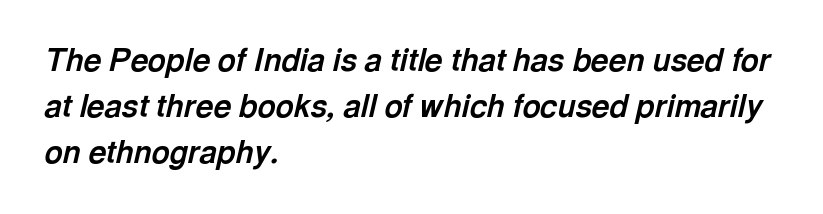
Characters are canted at an angle relative to the baseline's perpendicular. The block of text has a typical density, with ordinary space between rows. The space beneath each line is pristine and unruled. If you drew a ruler down the left edge, every line would touch it. Standard letterfit; no display-style spreading of the glyphs. Look at the stroke-to-counter ratio: heavy, a bold.
